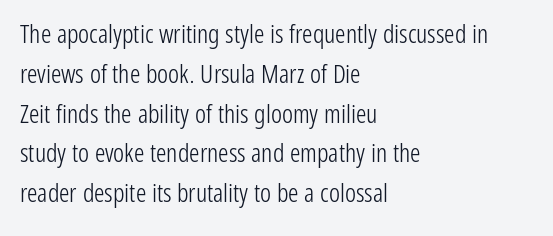
Q: Is the text bold? A: No.
Q: Is the text italic (slanted)? A: No, it is upright.
Q: Is the text underlined? A: No.
Q: How is the paragraph aligned? A: Left-aligned.
Q: Is the spacing between letters normal or unusually wide? A: Normal.
Q: Is the spacing between lines tight, normal or loose? A: Normal.
